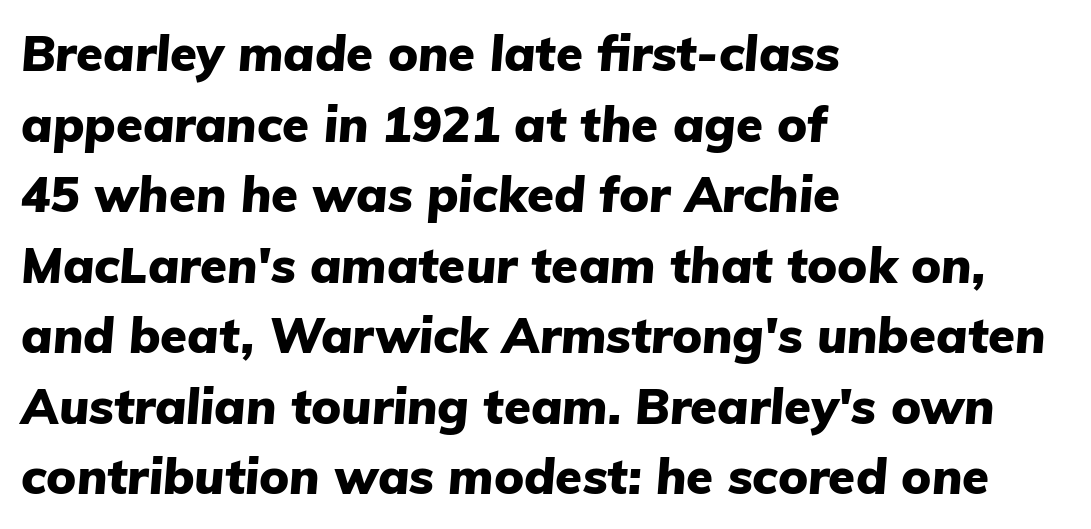
The image shows 49 px heavy type, italic (leaning right); set left-aligned, normal line spacing (1.44x), normal letter spacing, not underlined; low stroke contrast and a medium x-height.
